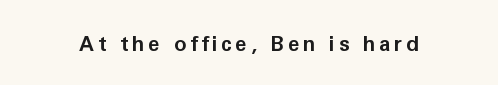
The image shows 21 px bold type, upright; set not underlined.
